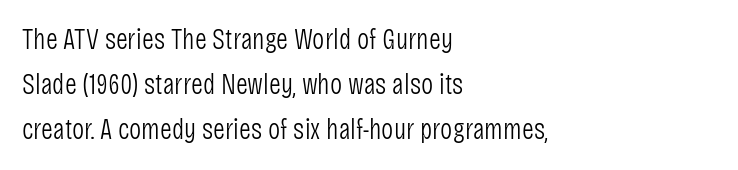
The image shows 29 px light, condensed sans-serif type, upright; set left-aligned, normal line spacing (1.56x), normal letter spacing, not underlined; low stroke contrast and a large x-height.
